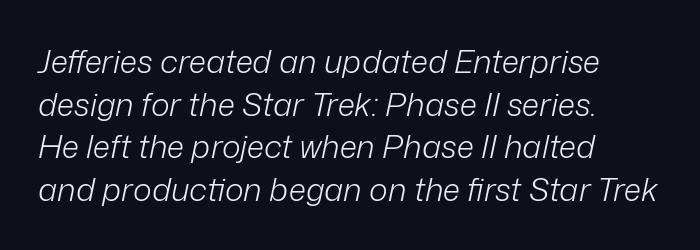
The image shows 32 px light type, italic (leaning right); set left-aligned, normal line spacing (1.33x), normal letter spacing, not underlined; low stroke contrast and a medium x-height.
